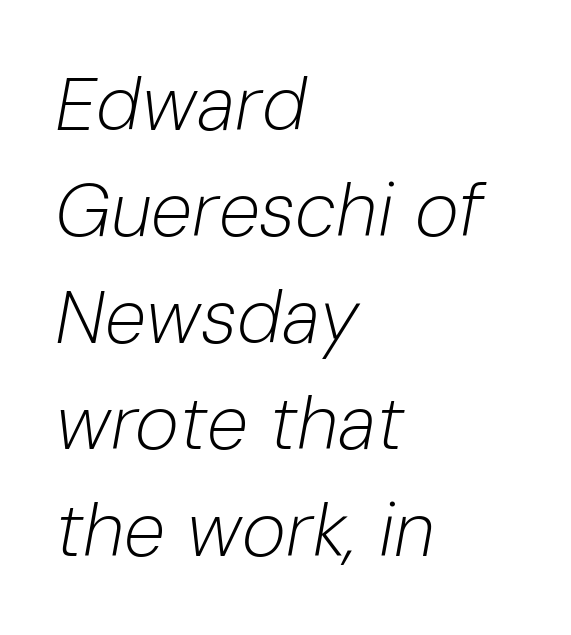
Line beginnings align vertically; line endings do not. Honestly, there is no underline to notice here at all. The passage shown has conventional tracking throughout. The axis of the letterforms is tilted away from vertical.
